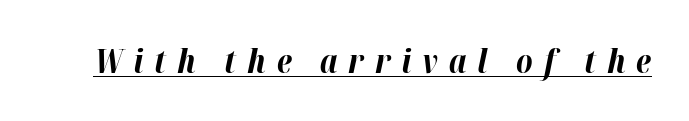
The image shows 32 px bold type, italic (leaning right); set unusually wide letter spacing (+0.34 em), underlined; high stroke contrast and a medium x-height.
